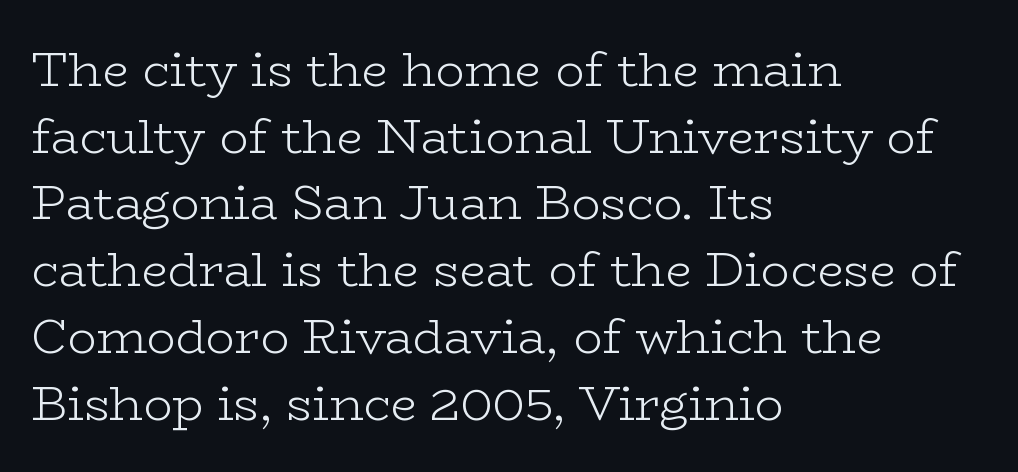
The typeface chosen for these lines features serifs. When letters stand straight like this, we call the style roman or upright. Note the varied advance widths — an 'i' is clearly narrower than an 'm'. The tracking reads as untouched default to a designer's eye.
